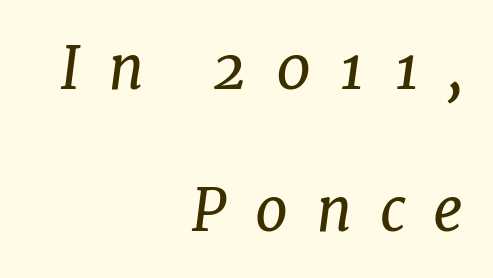
Right-aligned paragraph, ragged on the left. Leading is clearly above the norm, producing a sparse column. Here the designer chose a conventional face with non-uniform glyph widths. You can tell from the footed stems that serif type was used. The baseline area is clear.
